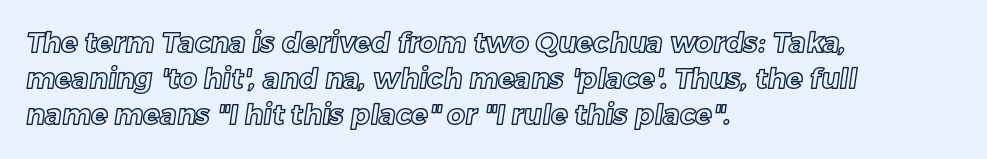
Q: Is the text underlined? A: No.
Q: How is the paragraph aligned? A: Left-aligned.
Q: Is the spacing between letters normal or unusually wide? A: Normal.
Q: Is the spacing between lines tight, normal or loose? A: Normal.
Q: Width (condensed, normal, or wide)? A: Normal.
Q: x-height? A: Medium.
Q: Monospaced? A: No.
